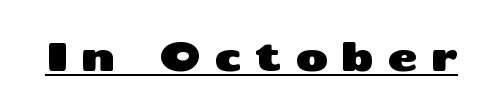
{"serif": "no", "italic": "no", "width": "wide", "stroke_contrast": "medium", "x_height": "medium", "monospaced": "no", "underline": "yes", "letter_spacing": "wide", "letter_spacing_em": 0.34, "glyph_px": 40}
